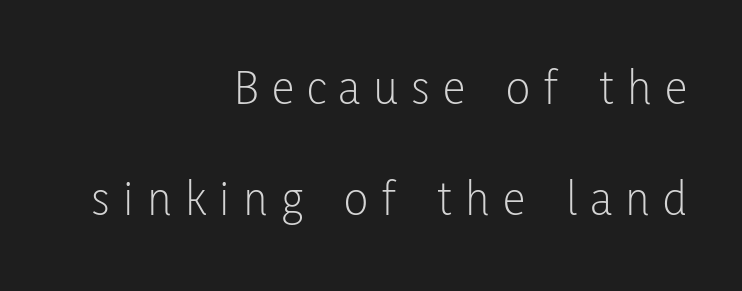
Q: Is the text bold? A: No.
Q: Is the text italic (slanted)? A: No, it is upright.
Q: Is the typeface a serif or a sans-serif typeface? A: Sans-serif.
Q: Is the text underlined? A: No.
Q: How is the paragraph aligned? A: Right-aligned.
Q: Is the spacing between letters normal or unusually wide? A: Unusually wide.
Q: Is the spacing between lines tight, normal or loose? A: Loose.
Q: Width (condensed, normal, or wide)? A: Condensed.
Q: Stroke contrast? A: Low.
Q: x-height? A: Medium.
Q: Monospaced? A: No.
